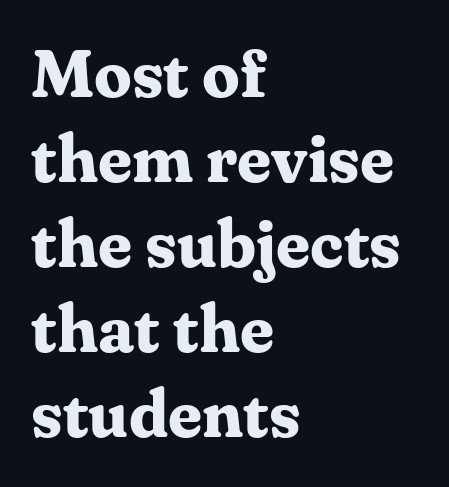
Q: Is the text bold? A: Yes.
Q: Is the text italic (slanted)? A: No, it is upright.
Q: Is the typeface a serif or a sans-serif typeface? A: Serif.
Q: Is the text underlined? A: No.
Q: How is the paragraph aligned? A: Left-aligned.
Q: Is the spacing between letters normal or unusually wide? A: Normal.
Q: Is the spacing between lines tight, normal or loose? A: Normal.
Q: Width (condensed, normal, or wide)? A: Normal.
Q: Stroke contrast? A: Medium.
Q: x-height? A: Medium.
Q: Monospaced? A: No.
